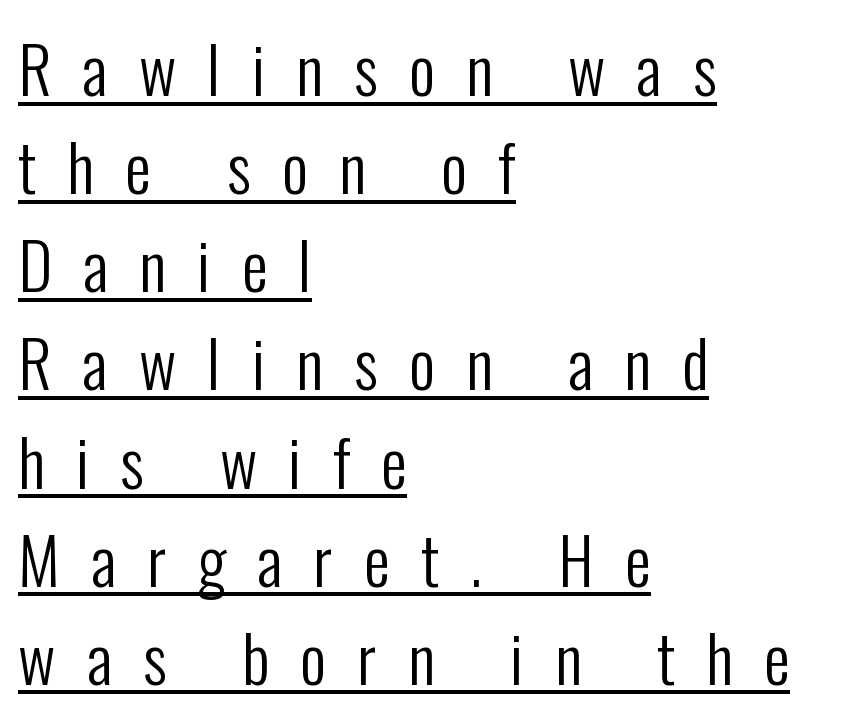
The image shows 65 px regular-weight, condensed sans-serif type, upright; set left-aligned, normal line spacing (1.51x), unusually wide letter spacing (+0.48 em), underlined; low stroke contrast and a medium x-height.
